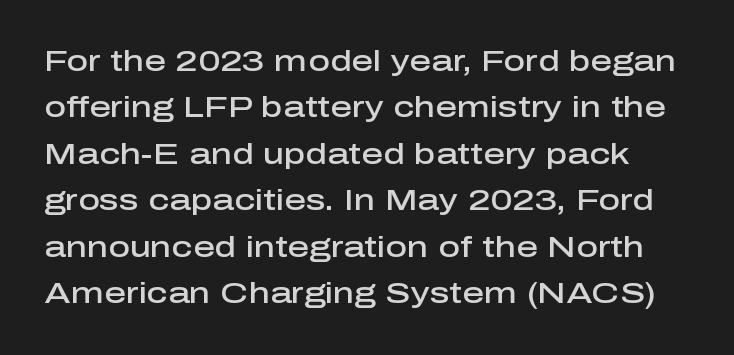
Type style note: lacks serifs. Standard letterfit; no display-style spreading of the glyphs. Think of a printed novel: that variable character pitch is what you see here. Each row of text sits above clean, open space. Baseline-to-baseline distance is the conventional proportion of letter height. A fair bit of extra ink — the face is semibold, not bold.
